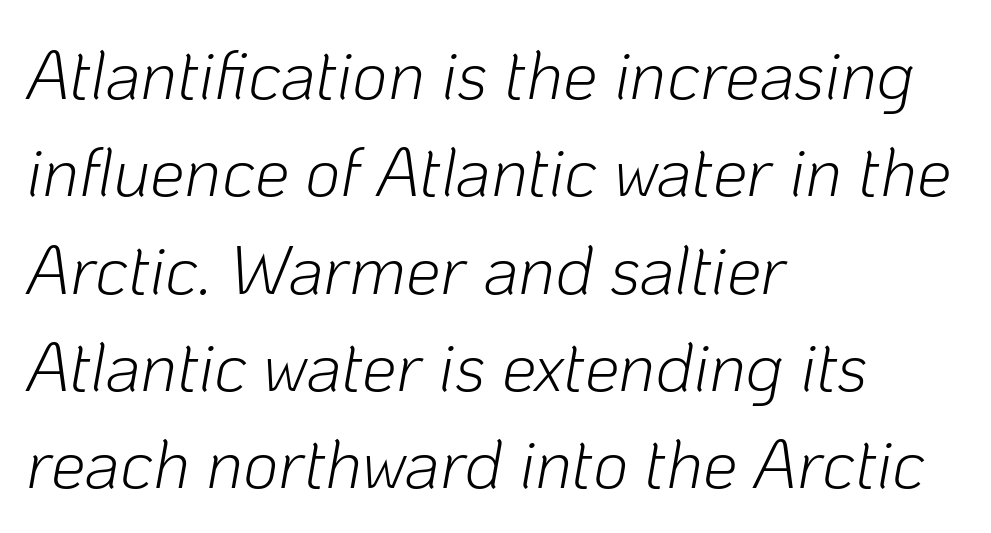
The zone under the glyphs is completely vacant. A normal amount of white space separates one row of letters from the next. This rendering leaves character spacing at its baseline value. The passage is arranged the way most books set body copy — flush left. The passage shown is typed in a proportional face where columns would drift.
